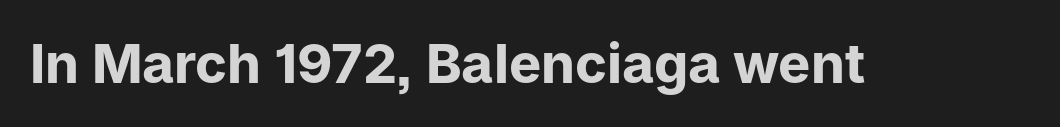
The image shows 54 px bold sans-serif type, upright; set normal letter spacing, not underlined; low stroke contrast and a medium x-height.
